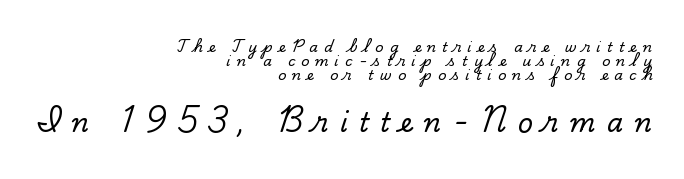
Q: Is the text italic (slanted)? A: Yes.
Q: Is the text underlined? A: No.
Q: How is the paragraph aligned? A: Right-aligned.
Q: Is the spacing between letters normal or unusually wide? A: Unusually wide.
Q: Is the spacing between lines tight, normal or loose? A: Tight.
Q: Which block of text is set in a larger size, the first (top) or the second (bottom)? A: The second (bottom) one.
